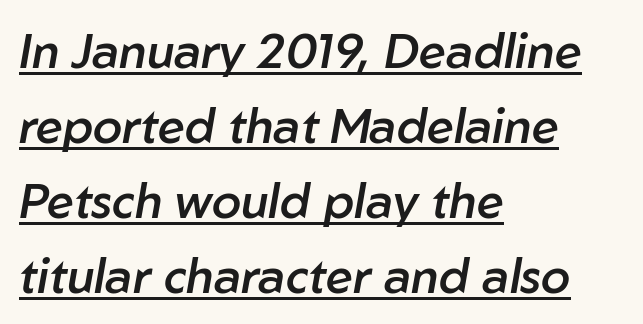
{"italic": "yes", "lean": "right", "slant_degrees": 10, "bold": "semi", "weight": "semibold", "width": "normal", "stroke_contrast": "low", "x_height": "medium", "monospaced": "no", "underline": "yes", "align": "left", "line_spacing": "normal", "line_spacing_ratio": 1.56, "letter_spacing": "normal", "letter_spacing_em": 0.0, "glyph_px": 48}
